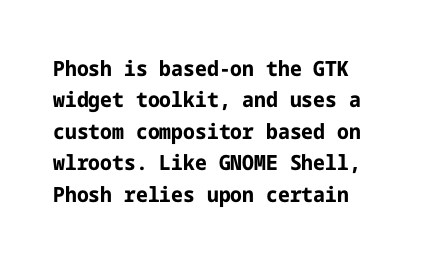
Set as a true bold cut, around the 700 mark. You can tell it's not italic because the verticals are truly vertical. Horizontally, the lines are justified to the leading edge only. Evenly set lines give the paragraph a standard silhouette. Just letters on the line, the space beneath them empty. Compared with typical body copy, the letter spacing here is the same.
